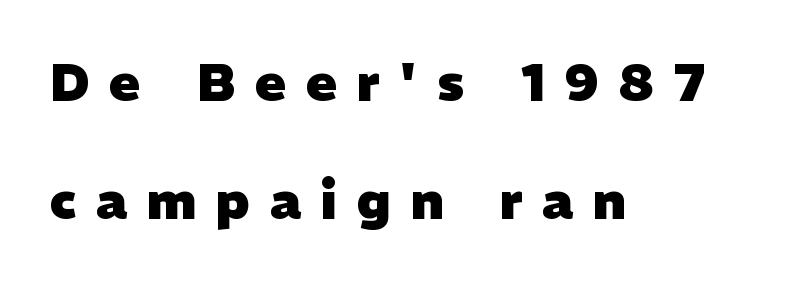
Q: Is the text bold? A: Yes.
Q: Is the typeface a serif or a sans-serif typeface? A: Sans-serif.
Q: Is the text underlined? A: No.
Q: How is the paragraph aligned? A: Left-aligned.
Q: Is the spacing between letters normal or unusually wide? A: Unusually wide.
Q: Is the spacing between lines tight, normal or loose? A: Loose.
Q: Width (condensed, normal, or wide)? A: Normal.
Q: Stroke contrast? A: Low.
Q: x-height? A: Medium.
Q: Monospaced? A: No.
